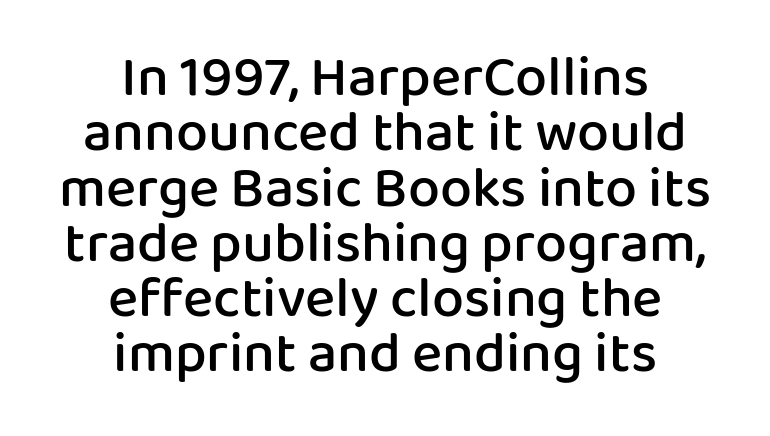
{"serif": "no", "italic": "no", "bold": "semi", "weight": "semibold", "width": "normal", "stroke_contrast": "low", "x_height": "medium", "monospaced": "no", "underline": "no", "align": "center", "line_spacing": "tight", "line_spacing_ratio": 0.97, "letter_spacing": "normal", "letter_spacing_em": 0.0, "glyph_px": 57}
